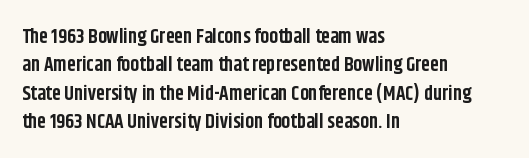
Q: Is the text bold? A: Yes.
Q: Is the text italic (slanted)? A: No, it is upright.
Q: Is the text underlined? A: No.
Q: How is the paragraph aligned? A: Left-aligned.
Q: Is the spacing between letters normal or unusually wide? A: Normal.
Q: Is the spacing between lines tight, normal or loose? A: Normal.
